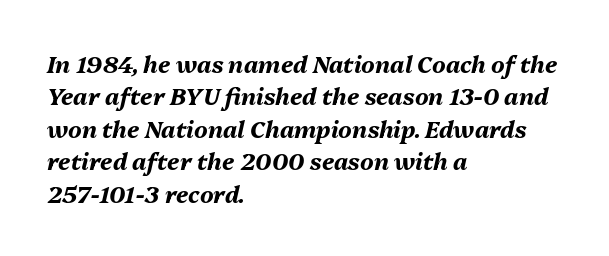
Observe the ordinary spacing: letters are neighbours, not strangers. Students, this is bold: see how much ink each stroke carries. The baseline area is clear. Vertically, the passage feels balanced, rows spaced as you'd expect. The lettering tilts uniformly, giving the passage an italic look.
